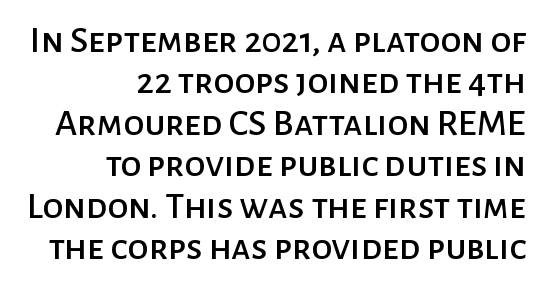
The image shows 38 px sans-serif type, upright; set right-aligned, tight line spacing (1.09x), normal letter spacing, not underlined; low stroke contrast and a medium x-height.
